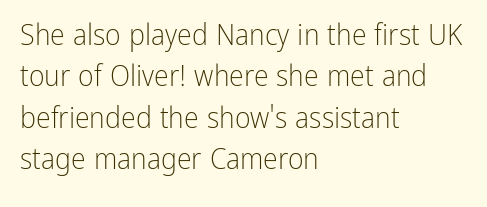
Q: Is the text bold? A: No.
Q: Is the text italic (slanted)? A: No, it is upright.
Q: Is the typeface a serif or a sans-serif typeface? A: Sans-serif.
Q: Is the text underlined? A: No.
Q: How is the paragraph aligned? A: Left-aligned.
Q: Is the spacing between letters normal or unusually wide? A: Normal.
Q: Is the spacing between lines tight, normal or loose? A: Normal.
Q: Width (condensed, normal, or wide)? A: Condensed.
Q: Stroke contrast? A: Low.
Q: x-height? A: Medium.
Q: Monospaced? A: No.
